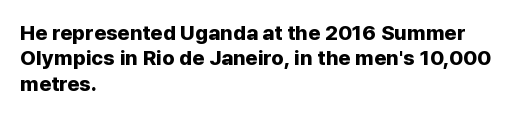
{"italic": "no", "bold": "yes", "underline": "no", "align": "left", "line_spacing_ratio": 1.21, "letter_spacing": "normal", "letter_spacing_em": 0.0, "glyph_px": 21}
